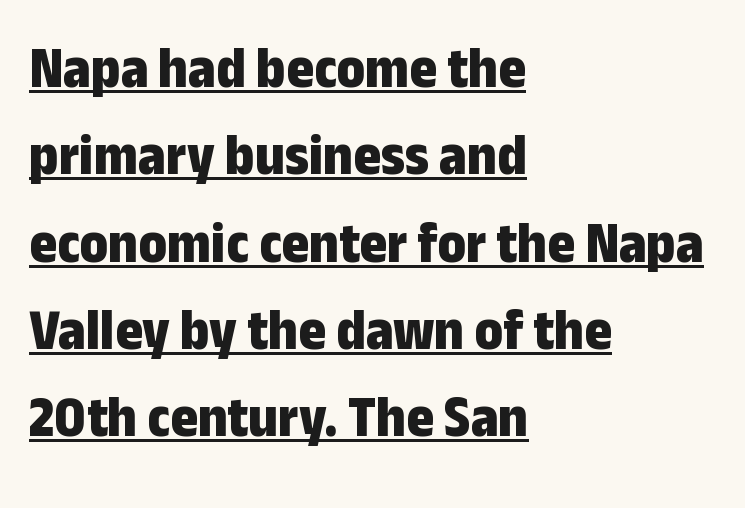
Q: Is the text bold? A: Yes.
Q: Is the text italic (slanted)? A: No, it is upright.
Q: Is the typeface a serif or a sans-serif typeface? A: Sans-serif.
Q: Is the text underlined? A: Yes.
Q: How is the paragraph aligned? A: Left-aligned.
Q: Is the spacing between letters normal or unusually wide? A: Normal.
Q: Is the spacing between lines tight, normal or loose? A: Normal.
Q: Width (condensed, normal, or wide)? A: Condensed.
Q: Stroke contrast? A: Low.
Q: x-height? A: Medium.
Q: Monospaced? A: No.
